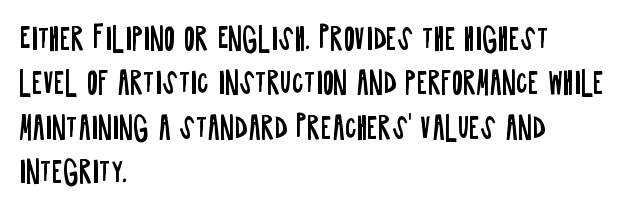
Q: Is the text bold? A: No.
Q: Is the text italic (slanted)? A: No, it is upright.
Q: Is the typeface a serif or a sans-serif typeface? A: Sans-serif.
Q: Is the text underlined? A: No.
Q: How is the paragraph aligned? A: Left-aligned.
Q: Is the spacing between letters normal or unusually wide? A: Normal.
Q: Is the spacing between lines tight, normal or loose? A: Normal.
Q: Width (condensed, normal, or wide)? A: Condensed.
Q: Stroke contrast? A: Low.
Q: x-height? A: Large.
Q: Monospaced? A: No.
